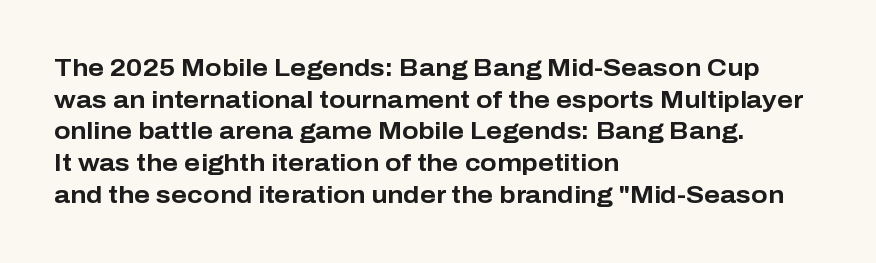
The image shows 24 px bold type, upright; set left-aligned, normal line spacing (1.32x), normal letter spacing, not underlined.
